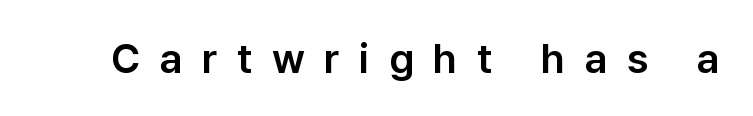
Think of a printed novel: that variable character pitch is what you see here. The face used here is a sans, in the tradition of grotesques and geometrics. The type is letterspaced generously, with wide tracking. Style check: upright.
